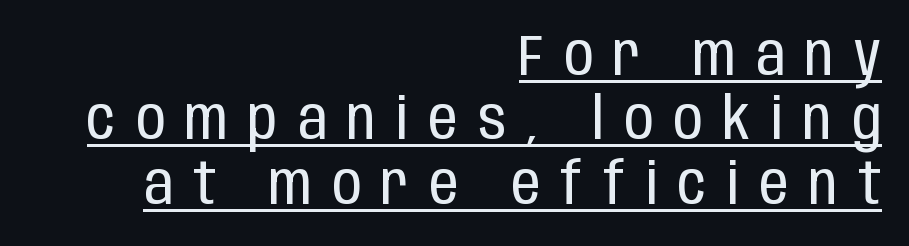
Q: Is the text bold? A: No.
Q: Is the text italic (slanted)? A: No, it is upright.
Q: Is the typeface a serif or a sans-serif typeface? A: Sans-serif.
Q: Is the text underlined? A: Yes.
Q: How is the paragraph aligned? A: Right-aligned.
Q: Is the spacing between letters normal or unusually wide? A: Unusually wide.
Q: Is the spacing between lines tight, normal or loose? A: Tight.
Q: Width (condensed, normal, or wide)? A: Condensed.
Q: Stroke contrast? A: Low.
Q: x-height? A: Large.
Q: Monospaced? A: No.
